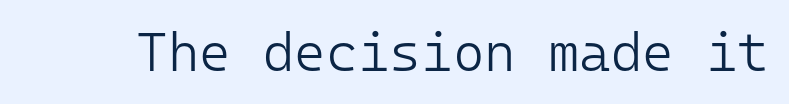
Q: Is the text bold? A: No.
Q: Is the text italic (slanted)? A: No, it is upright.
Q: Is the typeface a serif or a sans-serif typeface? A: Sans-serif.
Q: Is the text underlined? A: No.
Q: Is the spacing between letters normal or unusually wide? A: Normal.
Q: Width (condensed, normal, or wide)? A: Normal.
Q: Stroke contrast? A: Low.
Q: x-height? A: Medium.
Q: Monospaced? A: Yes.
